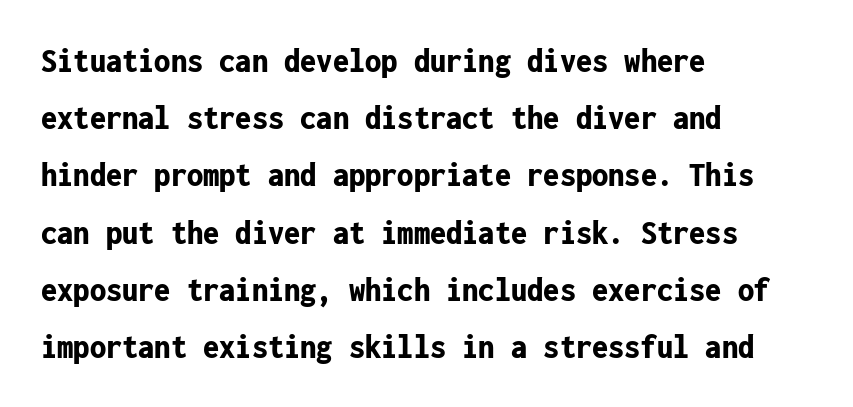
Q: Is the text bold? A: Yes.
Q: Is the text italic (slanted)? A: No, it is upright.
Q: Is the typeface a serif or a sans-serif typeface? A: Sans-serif.
Q: Is the text underlined? A: No.
Q: How is the paragraph aligned? A: Left-aligned.
Q: Is the spacing between letters normal or unusually wide? A: Normal.
Q: Is the spacing between lines tight, normal or loose? A: Normal.
Q: Width (condensed, normal, or wide)? A: Condensed.
Q: Stroke contrast? A: Low.
Q: x-height? A: Medium.
Q: Monospaced? A: Yes.
